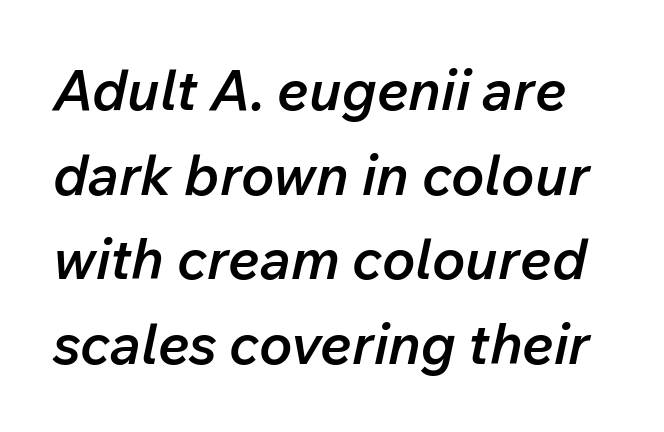
{"italic": "yes", "lean": "right", "slant_degrees": 12, "bold": "semi", "weight": "semibold", "width": "normal", "stroke_contrast": "low", "x_height": "medium", "monospaced": "no", "underline": "no", "line_spacing": "normal", "line_spacing_ratio": 1.51, "letter_spacing": "normal", "letter_spacing_em": 0.0, "glyph_px": 56}
